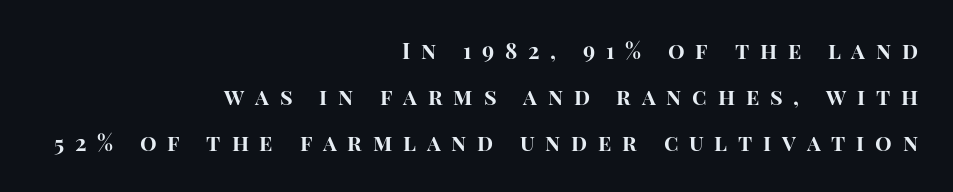
{"italic": "no", "bold": "yes", "underline": "no", "align": "right", "line_spacing": "loose", "line_spacing_ratio": 2.08, "letter_spacing": "wide", "letter_spacing_em": 0.49, "glyph_px": 22}
